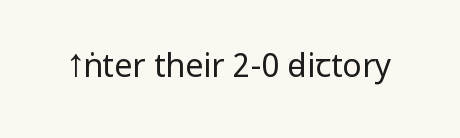
The image shows 32 px regular-weight, condensed sans-serif type, upright; set normal letter spacing, not underlined; low stroke contrast.
